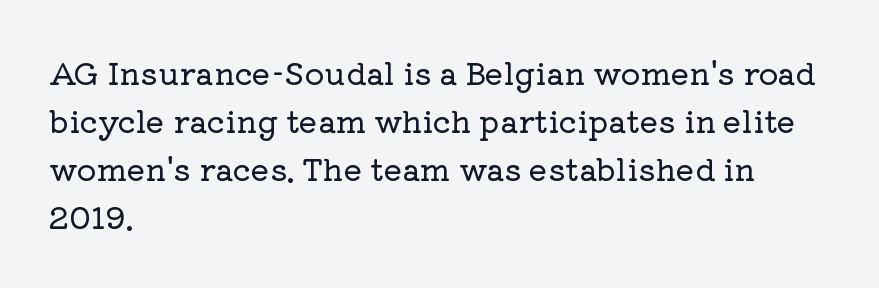
Line spacing here is normal. Underline: absent. Each letter keeps its own natural width here, so spacing adapts to shape. These lines are set flush left with a ragged right edge. The type sits square on the baseline with zero lean.
